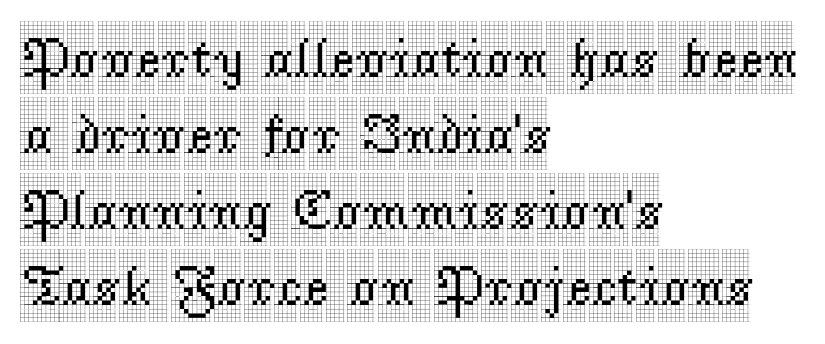
The image shows 56 px condensed serif type, upright; set left-aligned, normal line spacing (1.36x), normal letter spacing, not underlined; a large x-height.
